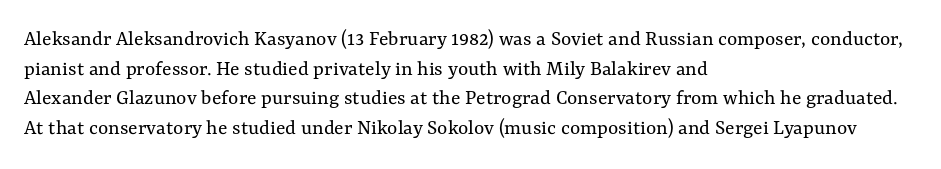
Unmarked baselines from the first word to the last. The designer left line spacing at the default. The rendering anchors every line to the left-hand side. The gaps between neighbouring characters are ordinary and unremarkable. The type sits square on the baseline with zero lean.
